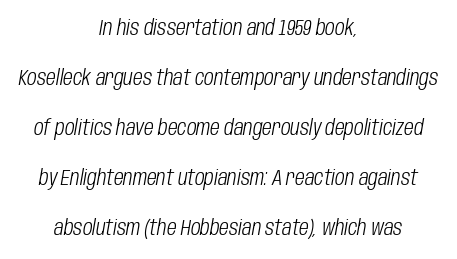
Q: Is the text bold? A: No.
Q: Is the text italic (slanted)? A: Yes, it leans right by about 10 degrees.
Q: Is the text underlined? A: No.
Q: How is the paragraph aligned? A: Centered.
Q: Is the spacing between letters normal or unusually wide? A: Normal.
Q: Is the spacing between lines tight, normal or loose? A: Loose.
